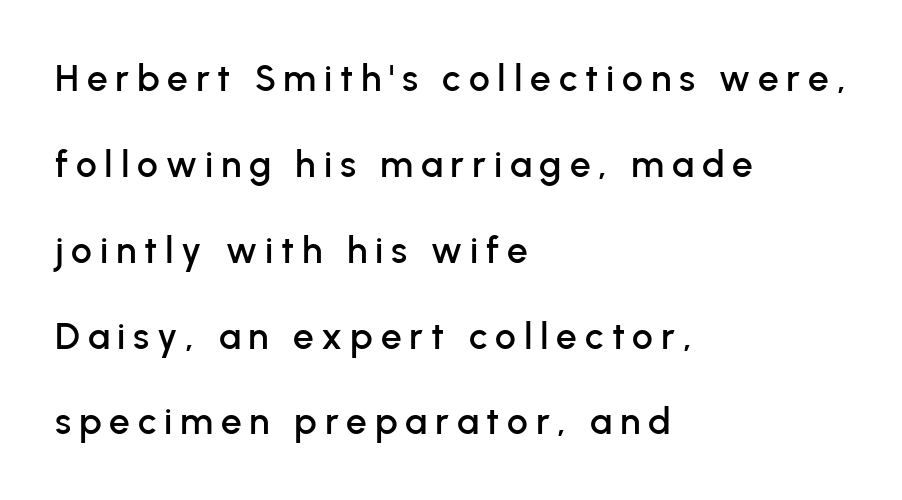
Q: Is the text italic (slanted)? A: No, it is upright.
Q: Is the typeface a serif or a sans-serif typeface? A: Sans-serif.
Q: Is the text underlined? A: No.
Q: How is the paragraph aligned? A: Left-aligned.
Q: Is the spacing between letters normal or unusually wide? A: Unusually wide.
Q: Is the spacing between lines tight, normal or loose? A: Loose.
Q: Width (condensed, normal, or wide)? A: Normal.
Q: Stroke contrast? A: Low.
Q: x-height? A: Medium.
Q: Monospaced? A: No.
